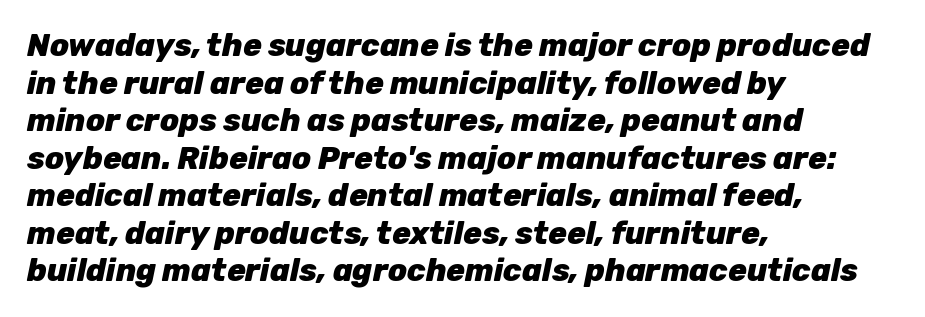
The image shows 31 px heavy type, italic (leaning right); set left-aligned, line spacing 1.21x, normal letter spacing, not underlined; low stroke contrast and a medium x-height.
